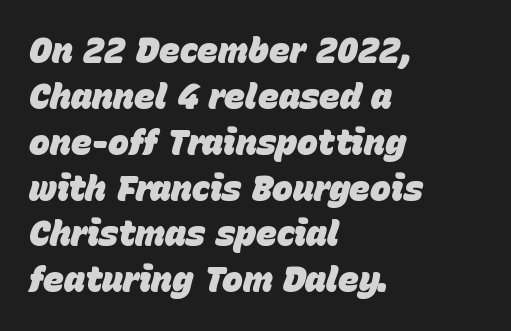
Q: Is the text bold? A: Yes.
Q: Is the text italic (slanted)? A: Yes, it leans right by about 15 degrees.
Q: Is the text underlined? A: No.
Q: How is the paragraph aligned? A: Left-aligned.
Q: Is the spacing between letters normal or unusually wide? A: Normal.
Q: Is the spacing between lines tight, normal or loose? A: Normal.
Q: Width (condensed, normal, or wide)? A: Normal.
Q: Stroke contrast? A: Low.
Q: x-height? A: Large.
Q: Monospaced? A: No.
